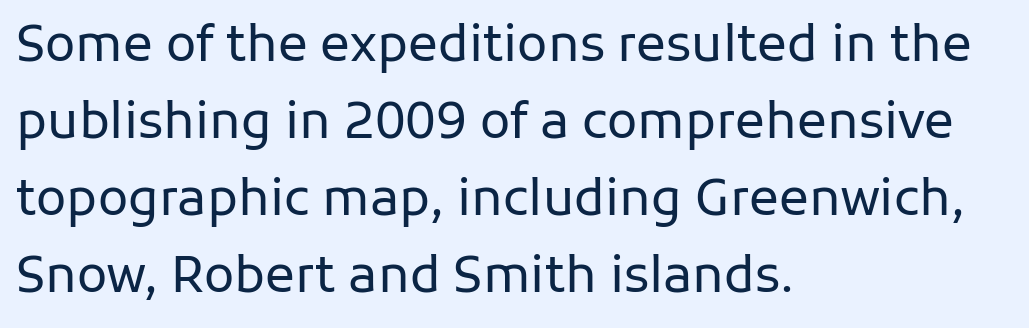
{"serif": "no", "italic": "no", "bold": "no", "weight": "regular", "width": "normal", "stroke_contrast": "low", "x_height": "medium", "monospaced": "no", "underline": "no", "align": "left", "line_spacing": "normal", "line_spacing_ratio": 1.54, "letter_spacing": "normal", "letter_spacing_em": 0.0, "glyph_px": 50}
